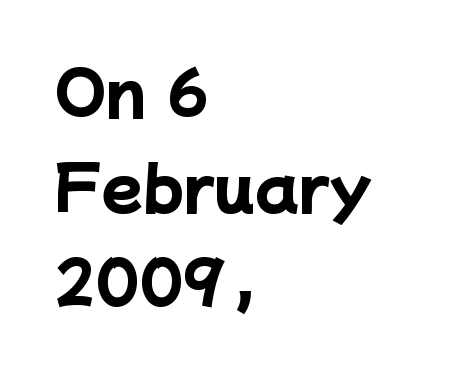
Q: Is the text bold? A: Yes.
Q: Is the typeface a serif or a sans-serif typeface? A: Sans-serif.
Q: Is the text underlined? A: No.
Q: How is the paragraph aligned? A: Left-aligned.
Q: Is the spacing between letters normal or unusually wide? A: Normal.
Q: Is the spacing between lines tight, normal or loose? A: Normal.
Q: Width (condensed, normal, or wide)? A: Normal.
Q: Stroke contrast? A: Low.
Q: x-height? A: Medium.
Q: Monospaced? A: No.
